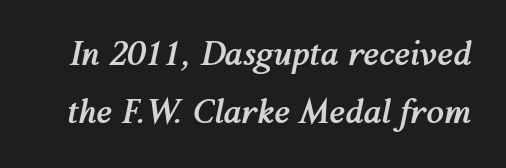
The image shows 32 px semibold type, italic (leaning right); set line spacing 1.8x, normal letter spacing, not underlined; medium stroke contrast and a medium x-height.
